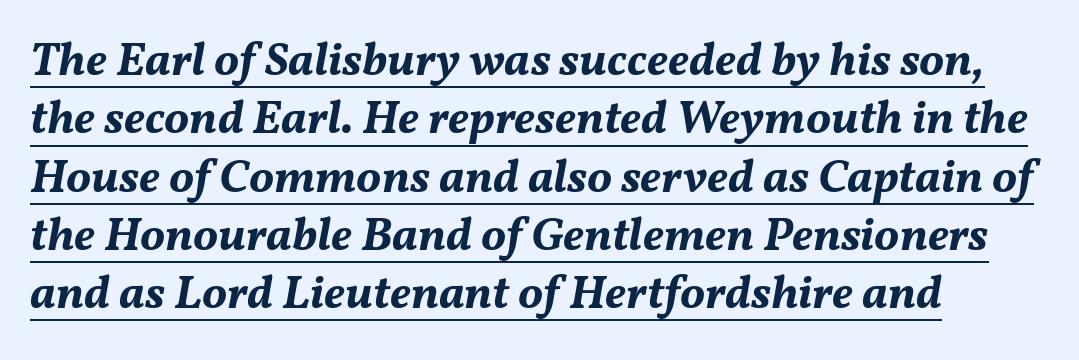
Q: Is the text bold? A: Yes.
Q: Is the text italic (slanted)? A: Yes, it leans right by about 11 degrees.
Q: Is the text underlined? A: Yes.
Q: How is the paragraph aligned? A: Left-aligned.
Q: Is the spacing between letters normal or unusually wide? A: Normal.
Q: Width (condensed, normal, or wide)? A: Normal.
Q: Stroke contrast? A: Medium.
Q: x-height? A: Medium.
Q: Monospaced? A: No.
